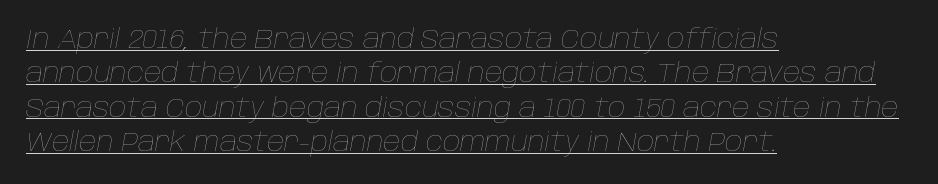
{"italic": "yes", "lean": "right", "slant_degrees": 10, "bold": "no", "underline": "yes", "align": "left", "line_spacing": "normal", "line_spacing_ratio": 1.27, "letter_spacing": "normal", "letter_spacing_em": 0.0, "glyph_px": 27}
